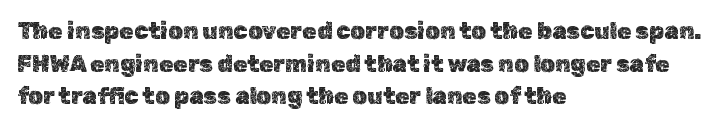
{"italic": "no", "underline": "no", "align": "left", "line_spacing": "normal", "line_spacing_ratio": 1.42, "letter_spacing": "normal", "letter_spacing_em": 0.0, "glyph_px": 23}
